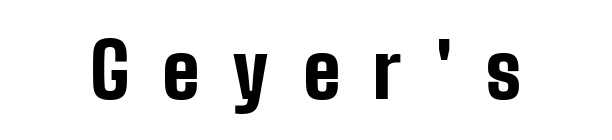
{"serif": "no", "italic": "no", "bold": "yes", "weight": "bold", "width": "condensed", "stroke_contrast": "low", "x_height": "medium", "monospaced": "no", "underline": "no", "letter_spacing": "wide", "letter_spacing_em": 0.44, "glyph_px": 76}
